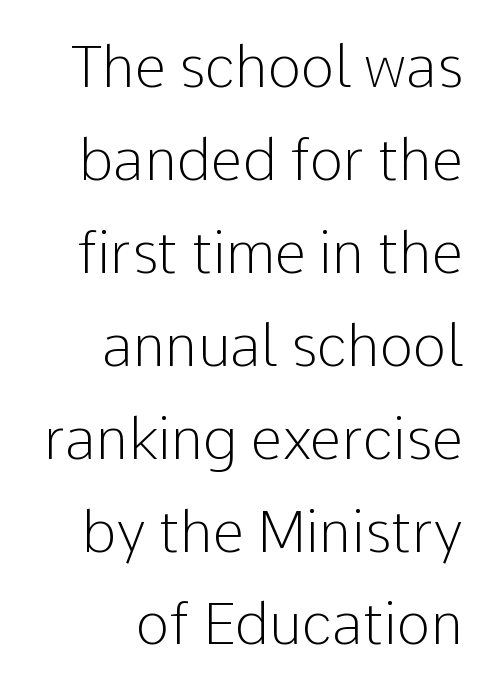
{"serif": "no", "italic": "no", "bold": "no", "weight": "light", "width": "normal", "stroke_contrast": "low", "x_height": "medium", "monospaced": "no", "underline": "no", "align": "right", "line_spacing": "normal", "line_spacing_ratio": 1.63, "letter_spacing": "normal", "letter_spacing_em": 0.0, "glyph_px": 57}
